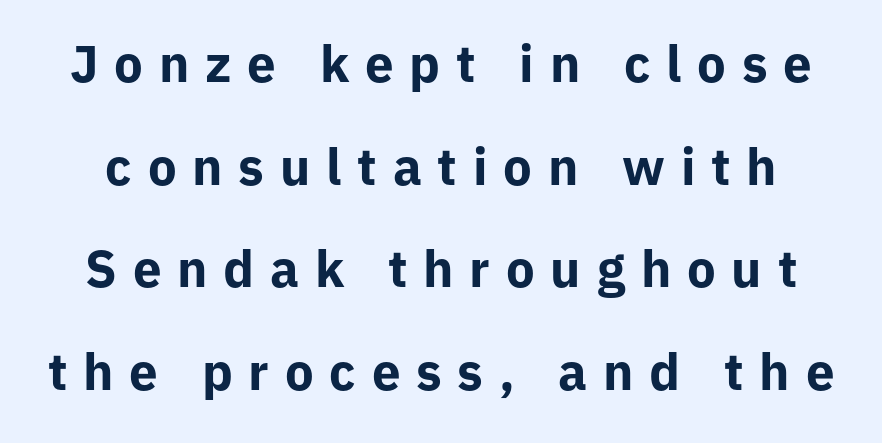
Italic: no, the glyphs are upright roman. Line spacing here is loose. The strip under each line holds only bare page. Varying glyph widths throughout — classic text-font behaviour. The tracking reads as deliberately expanded to a designer's eye. Stroke terminals: plain, sans-serif.
